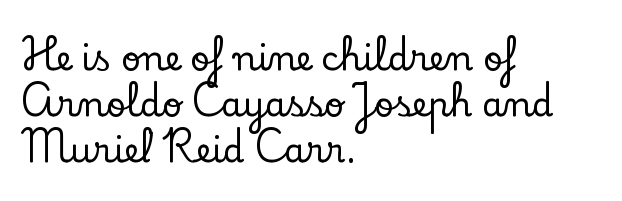
Q: Is the text italic (slanted)? A: No, it is upright.
Q: Is the typeface a serif or a sans-serif typeface? A: Serif.
Q: Is the text underlined? A: No.
Q: How is the paragraph aligned? A: Left-aligned.
Q: Is the spacing between letters normal or unusually wide? A: Normal.
Q: Is the spacing between lines tight, normal or loose? A: Normal.
Q: Width (condensed, normal, or wide)? A: Normal.
Q: Stroke contrast? A: Low.
Q: x-height? A: Small.
Q: Monospaced? A: No.
